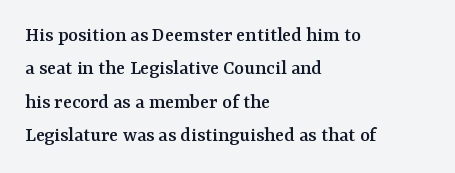
Nobody drew a line under any word here. A student would call this left alignment; a typographer would say flush left, rag right. Rendered with straight, roman letterforms. In terms of leading, this rendering sits right in the middle. Characters follow at the spacing the type designer built in.
